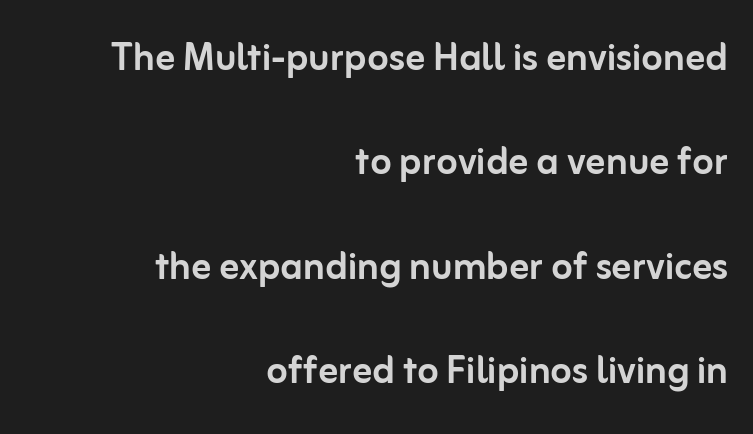
The image shows 49 px sans-serif type, upright; set right-aligned, loose line spacing (2.13x), normal letter spacing, not underlined; low stroke contrast and a medium x-height.
